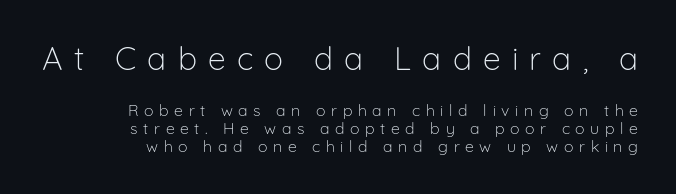
The rendering uses natural spacing where letterforms have individual widths. Type size steps down from the first block to the second. Which margin do the lines hug? The right one — the left edge is uneven. The gaps between neighbouring characters are conspicuously large. The font is comparable to plain body text, perhaps lighter.
